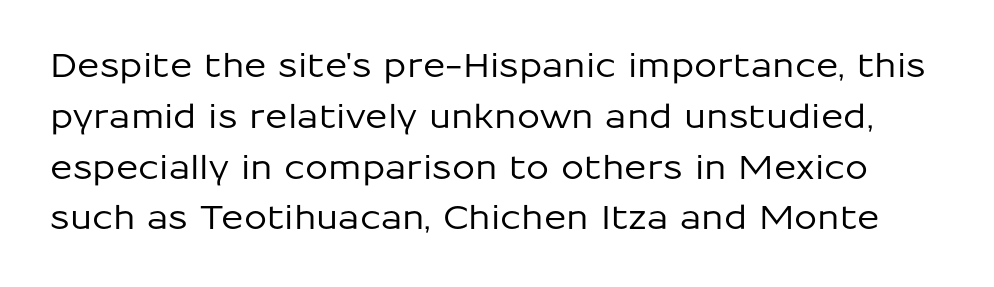
{"serif": "no", "italic": "no", "width": "normal", "stroke_contrast": "low", "x_height": "medium", "monospaced": "no", "underline": "no", "line_spacing": "normal", "line_spacing_ratio": 1.54, "letter_spacing": "normal", "letter_spacing_em": 0.0, "glyph_px": 33}
